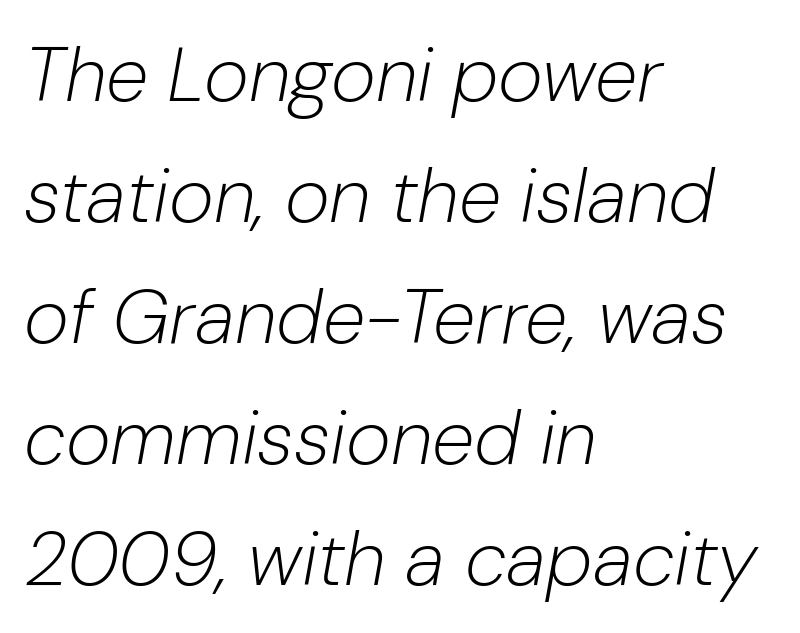
The image shows 77 px light type, italic (leaning right); set left-aligned, normal line spacing (1.57x), normal letter spacing, not underlined; low stroke contrast and a medium x-height.
